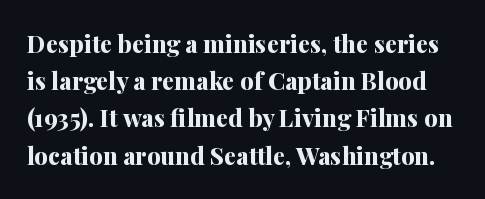
Tall strokes in this sample are plumb rather than angled. A normal amount of white space separates one row of letters from the next. Decoration check: the copy has no underline. What weight is shown? A full bold with thick strokes. Between one letter and the next there's only the usual sliver of space.
